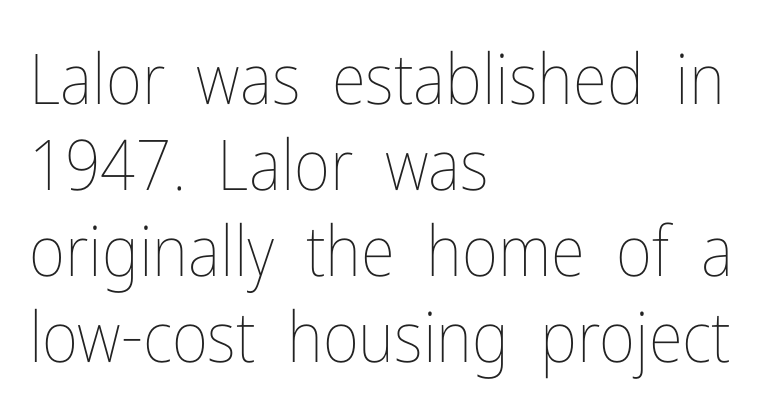
{"italic": "no", "bold": "no", "weight": "thin", "width": "condensed", "stroke_contrast": "low", "x_height": "medium", "monospaced": "no", "underline": "no", "align": "left", "line_spacing_ratio": 1.23, "letter_spacing": "normal", "letter_spacing_em": 0.0, "glyph_px": 70}
